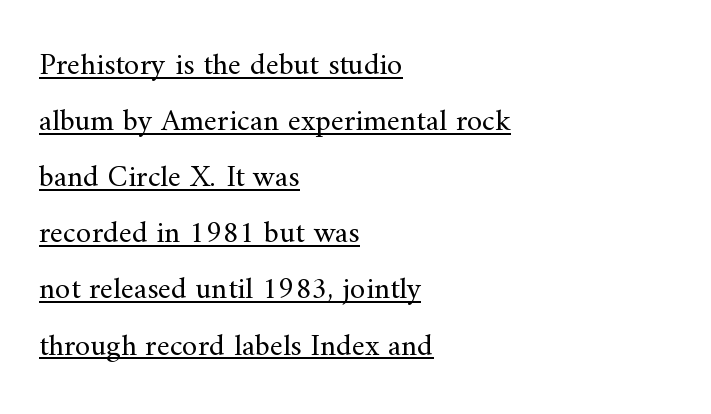
The image shows 31 px regular-weight serif type, upright; set left-aligned, line spacing 1.81x, normal letter spacing, underlined; medium stroke contrast and a small x-height.
